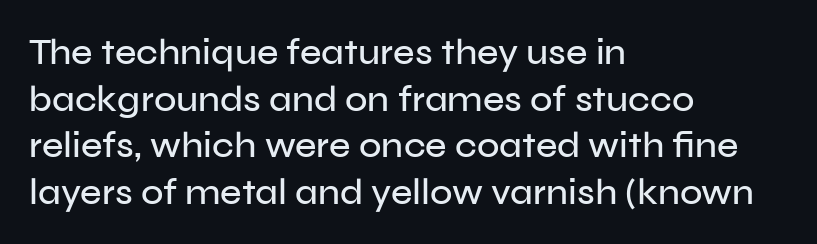
Q: Is the text italic (slanted)? A: No, it is upright.
Q: Is the typeface a serif or a sans-serif typeface? A: Sans-serif.
Q: Is the text underlined? A: No.
Q: How is the paragraph aligned? A: Left-aligned.
Q: Is the spacing between letters normal or unusually wide? A: Normal.
Q: Is the spacing between lines tight, normal or loose? A: Normal.
Q: Width (condensed, normal, or wide)? A: Normal.
Q: Stroke contrast? A: Low.
Q: x-height? A: Medium.
Q: Monospaced? A: No.
